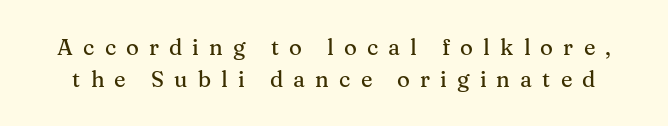
{"italic": "no", "underline": "no", "line_spacing": "normal", "line_spacing_ratio": 1.44, "letter_spacing": "wide", "letter_spacing_em": 0.46, "glyph_px": 22}
